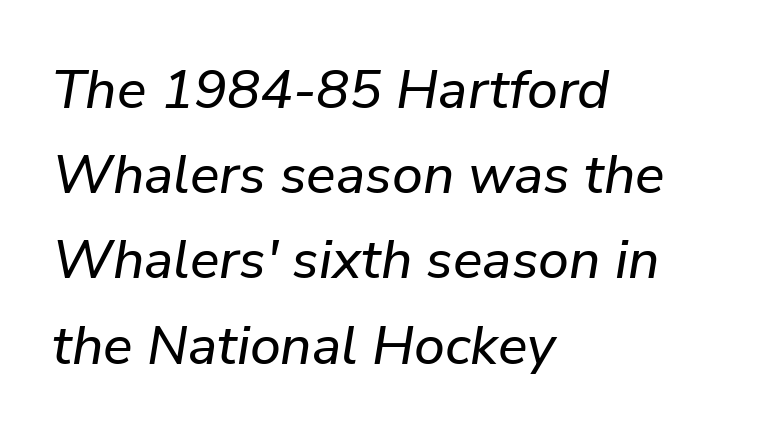
The image shows 55 px text type, italic (leaning right); set left-aligned, normal line spacing (1.55x), normal letter spacing, not underlined; low stroke contrast and a medium x-height.
